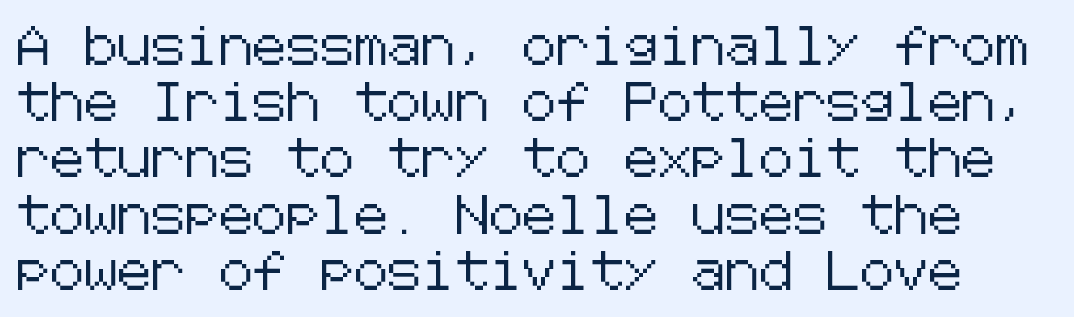
The image shows 38 px sans-serif type, upright; set normal line spacing (1.48x), normal letter spacing, not underlined; low stroke contrast and a medium x-height.
